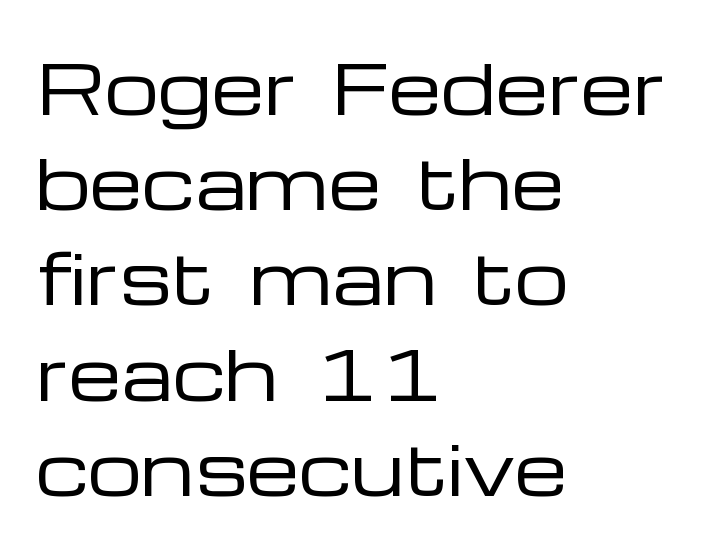
Leading: standard. Is this a sans? Yes — the strokes have no serifs. Looks like regular typesetting: each glyph gets only the width it needs. Notice how the stems are strictly vertical — no italics here.
